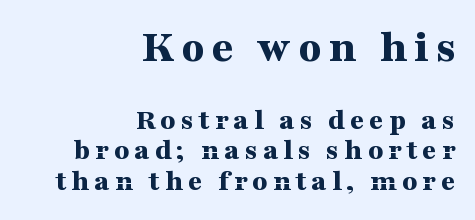
Q: Is the text bold? A: Yes.
Q: Is the text italic (slanted)? A: No, it is upright.
Q: Is the typeface a serif or a sans-serif typeface? A: Serif.
Q: Is the text underlined? A: No.
Q: How is the paragraph aligned? A: Right-aligned.
Q: Is the spacing between lines tight, normal or loose? A: Tight.
Q: Which block of text is set in a larger size, the first (top) or the second (bottom)? A: The first (top) one.
Q: Width (condensed, normal, or wide)? A: Wide.
Q: Stroke contrast? A: Medium.
Q: x-height? A: Medium.
Q: Monospaced? A: No.
